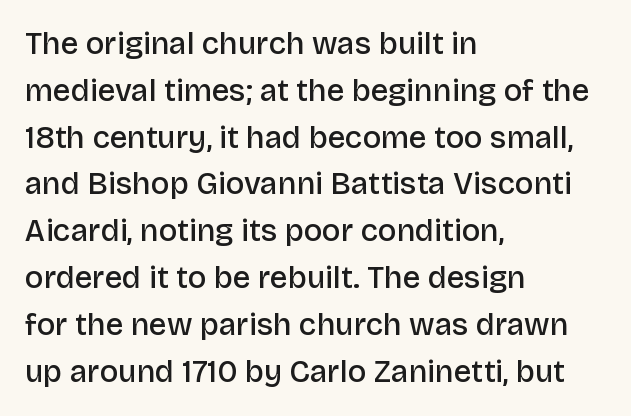
{"serif": "no", "italic": "no", "bold": "semi", "weight": "semibold", "width": "normal", "stroke_contrast": "low", "x_height": "large", "monospaced": "no", "underline": "no", "align": "left", "line_spacing": "normal", "line_spacing_ratio": 1.51, "letter_spacing": "normal", "letter_spacing_em": 0.0, "glyph_px": 31}
